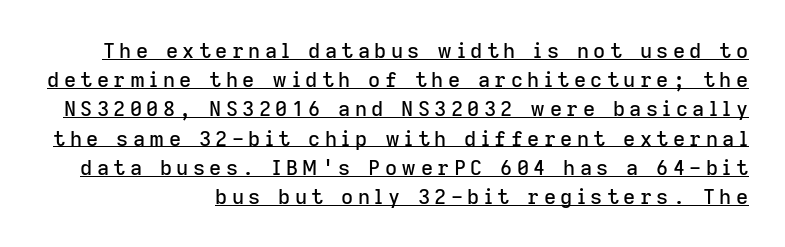
The image shows 21 px text type, upright; set right-aligned, normal line spacing (1.39x), unusually wide letter spacing (+0.21 em), underlined.
